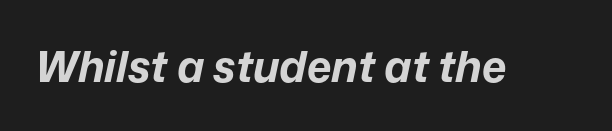
{"italic": "yes", "lean": "right", "slant_degrees": 12, "bold": "yes", "weight": "bold", "width": "normal", "stroke_contrast": "low", "x_height": "medium", "monospaced": "no", "underline": "no", "letter_spacing": "normal", "letter_spacing_em": 0.0, "glyph_px": 43}
